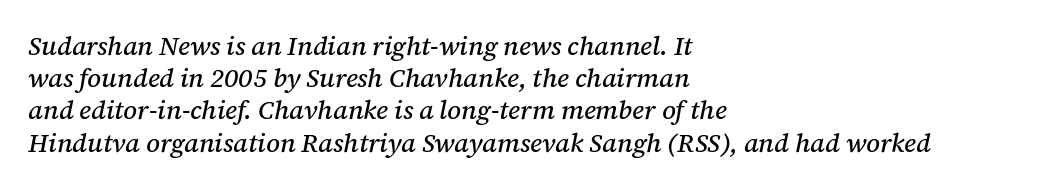
Q: Is the text italic (slanted)? A: Yes, it leans right by about 12 degrees.
Q: Is the text underlined? A: No.
Q: How is the paragraph aligned? A: Left-aligned.
Q: Is the spacing between letters normal or unusually wide? A: Normal.
